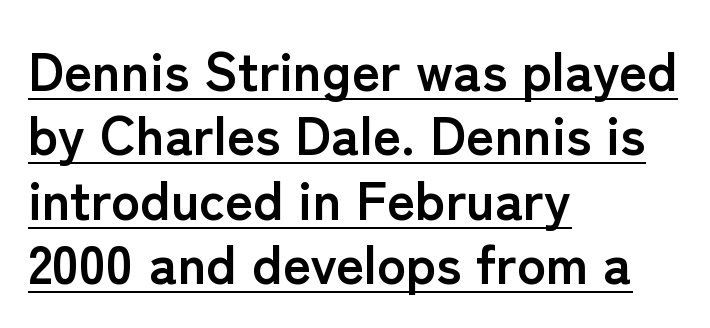
The image shows 54 px semibold sans-serif type, upright; set left-aligned, line spacing 1.19x, normal letter spacing, underlined; low stroke contrast and a medium x-height.
